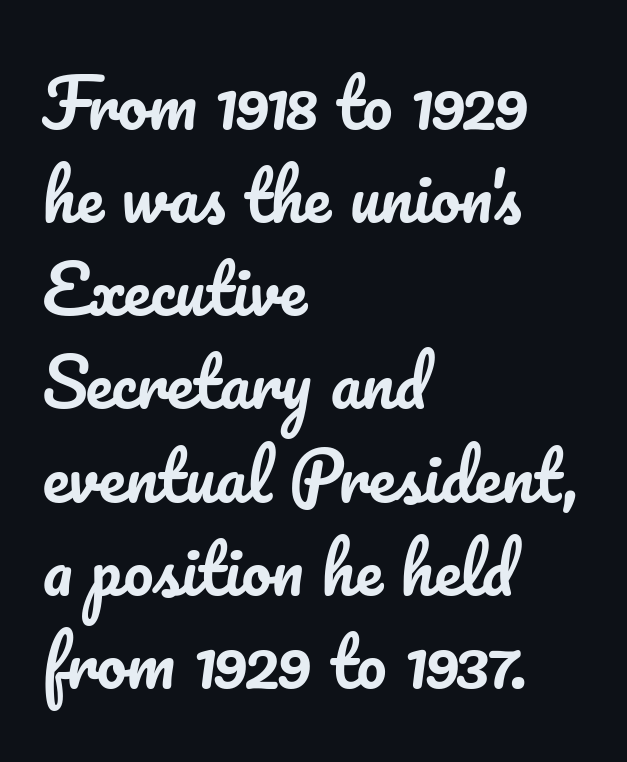
The image shows 67 px text type; set left-aligned, normal line spacing (1.39x), normal letter spacing, not underlined; low stroke contrast and a small x-height.
